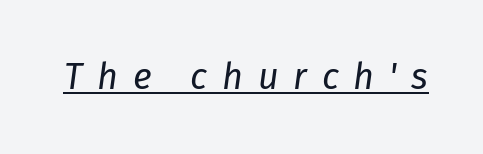
{"italic": "yes", "lean": "right", "slant_degrees": 8, "bold": "no", "weight": "regular", "width": "normal", "stroke_contrast": "low", "x_height": "medium", "monospaced": "no", "underline": "yes", "letter_spacing": "wide", "letter_spacing_em": 0.41, "glyph_px": 36}
